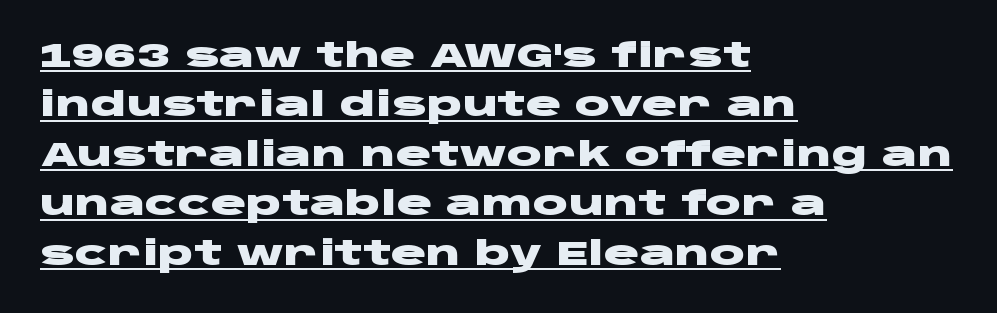
Nothing sits at the stroke ends, so this counts as sans-serif. The rag falls on the right side of this text block. Looks like regular typesetting: each glyph gets only the width it needs. Compared with undecorated copy, this sample adds a rule below the words. Between one letter and the next there's only the usual sliver of space.
